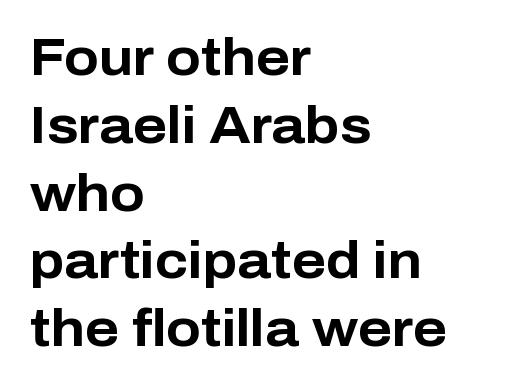
Varying glyph widths throughout — classic text-font behaviour. Typographic density is high because the face is bold. Compared with a centered layout, this one pins lines to the left instead. Notice how the stems are strictly vertical — no italics here.
